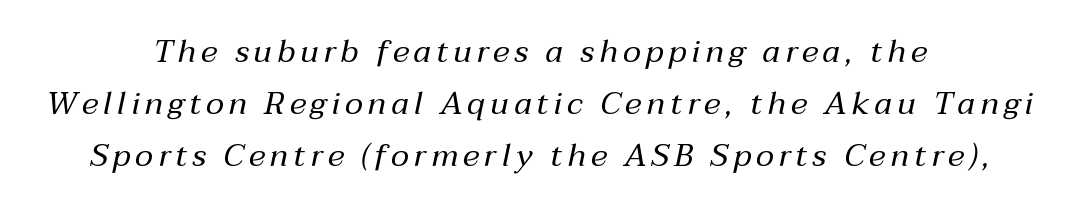
The image shows 32 px regular-weight type, italic (leaning right); set centered, normal line spacing (1.63x), not underlined; medium stroke contrast and a medium x-height.
